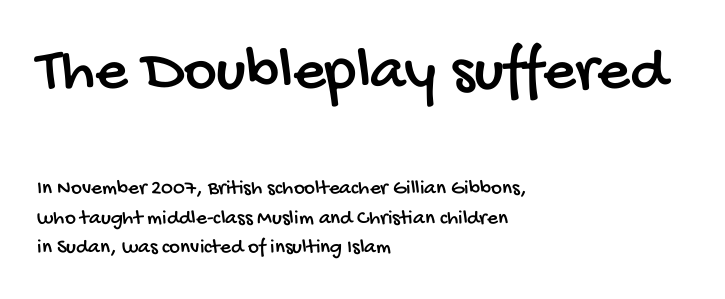
{"serif": "no", "width": "condensed", "stroke_contrast": "low", "x_height": "large", "monospaced": "no", "underline": "no", "align": "left", "line_spacing": "normal", "line_spacing_ratio": 1.41, "letter_spacing": "normal", "letter_spacing_em": 0.0, "larger_block": "first", "size_ratio": 3.0, "glyph_px": 63}
